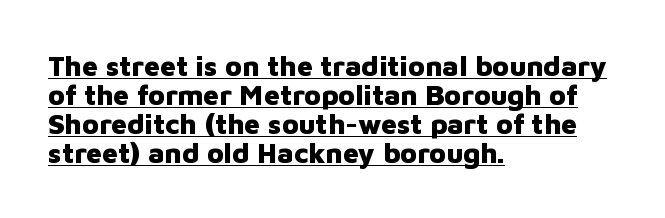
Notice how a bar underscores the lettering throughout. One-word summary of the alignment: left. In terms of letterspacing, this is plain default setting. Upright lettering throughout.
